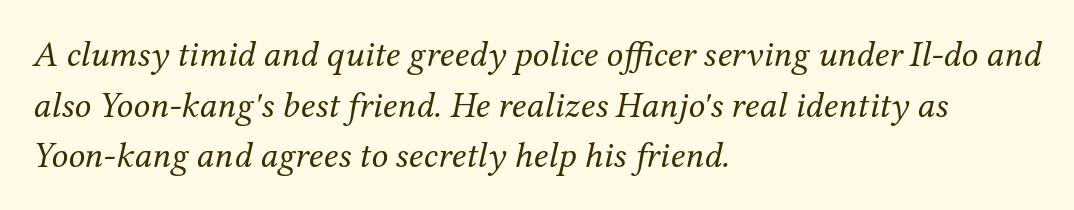
Regarding leading, the lines here are spaced in the standard way. Weight: regular or lighter. One-word summary of the alignment: left. Each row of text sits above clean, open space. Letterform terminals end in serifs throughout the passage. Notice how the stems are inclined rather than vertical — that's the hallmark of italics.
